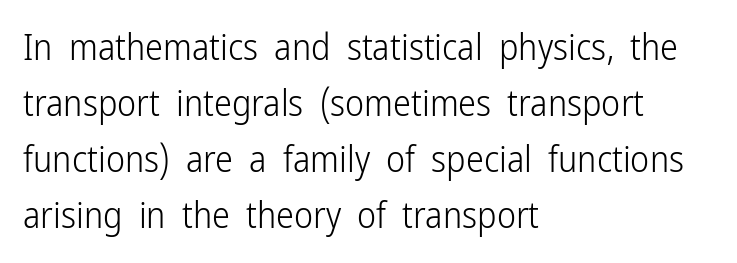
The image shows 36 px light, condensed sans-serif type, upright; set left-aligned, normal line spacing (1.56x), normal letter spacing, not underlined; low stroke contrast and a medium x-height.
